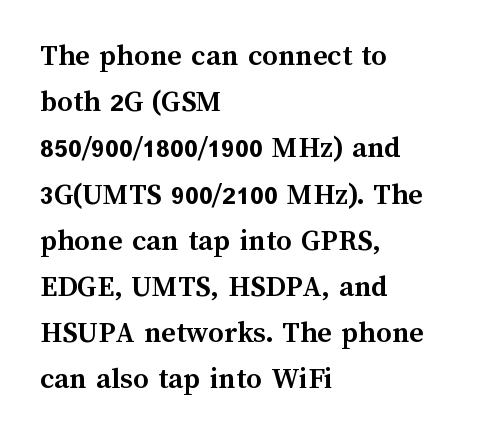
{"italic": "no", "bold": "yes", "weight": "semibold", "width": "normal", "stroke_contrast": "medium", "x_height": "medium", "monospaced": "no", "underline": "no", "align": "left", "line_spacing": "normal", "line_spacing_ratio": 1.49, "letter_spacing": "normal", "letter_spacing_em": 0.0, "glyph_px": 31}
